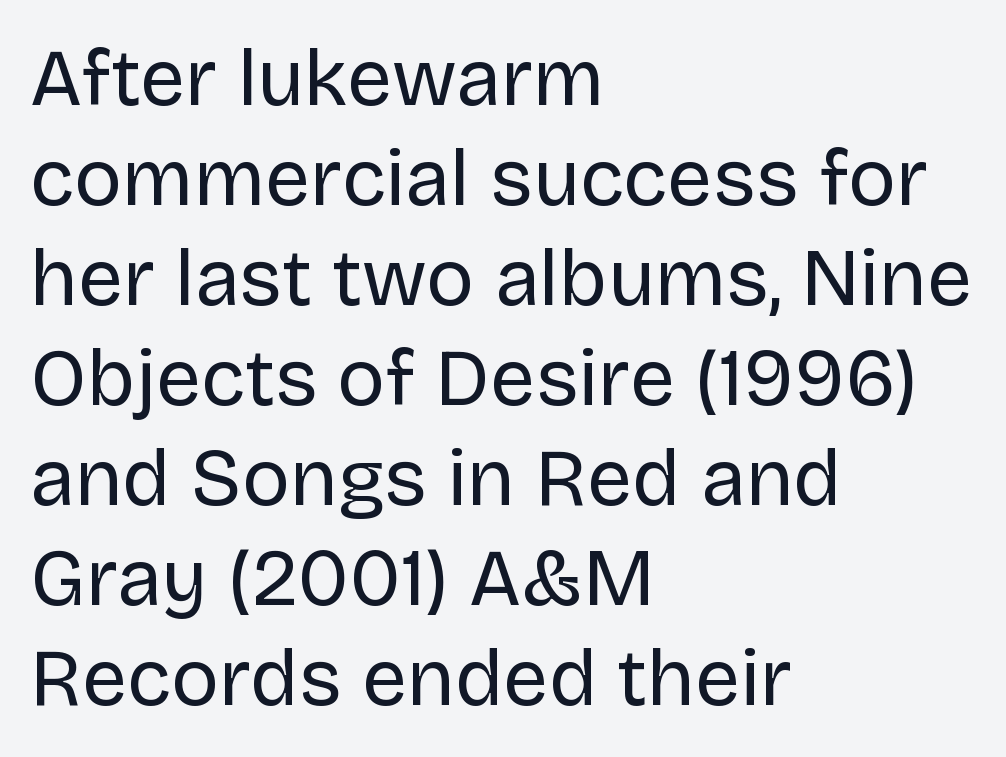
Q: Is the text bold? A: No.
Q: Is the text italic (slanted)? A: No, it is upright.
Q: Is the typeface a serif or a sans-serif typeface? A: Sans-serif.
Q: Is the text underlined? A: No.
Q: How is the paragraph aligned? A: Left-aligned.
Q: Is the spacing between letters normal or unusually wide? A: Normal.
Q: Is the spacing between lines tight, normal or loose? A: Normal.
Q: Width (condensed, normal, or wide)? A: Normal.
Q: Stroke contrast? A: Low.
Q: x-height? A: Large.
Q: Monospaced? A: No.
